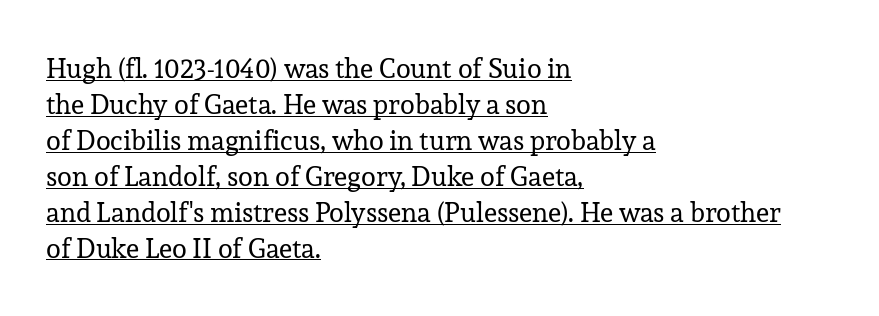
{"italic": "no", "bold": "no", "underline": "yes", "align": "left", "line_spacing": "normal", "line_spacing_ratio": 1.33, "letter_spacing": "normal", "letter_spacing_em": 0.0, "glyph_px": 27}
